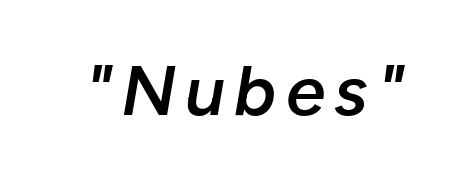
The image shows 71 px semibold type, italic (leaning right); set not underlined; low stroke contrast and a medium x-height.
